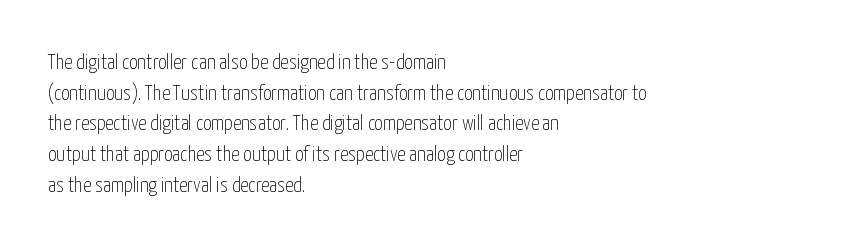
{"italic": "no", "bold": "no", "underline": "no", "align": "left", "line_spacing": "normal", "line_spacing_ratio": 1.46, "letter_spacing": "normal", "letter_spacing_em": 0.0, "glyph_px": 21}
